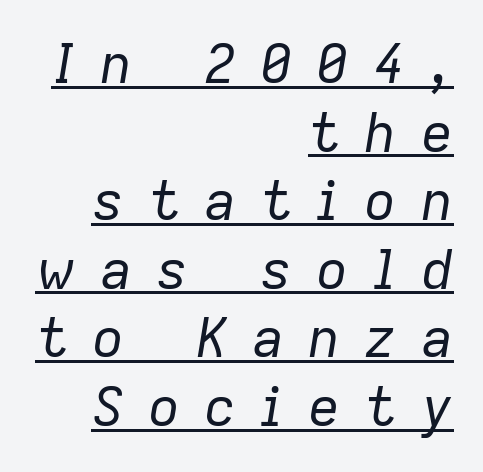
The image shows 54 px regular-weight type, italic (leaning right); set right-aligned, normal line spacing (1.27x), unusually wide letter spacing (+0.44 em), underlined; low stroke contrast and a medium x-height.
